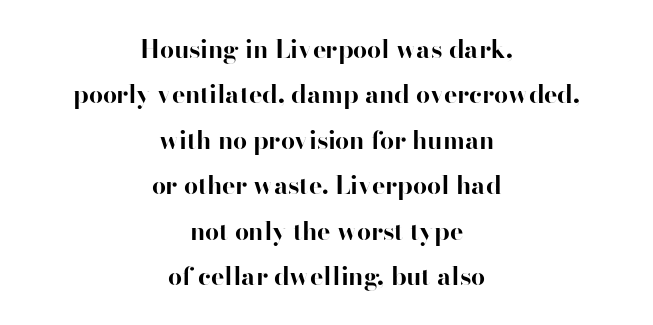
Q: Is the text bold? A: Yes.
Q: Is the text italic (slanted)? A: No, it is upright.
Q: Is the text underlined? A: No.
Q: How is the paragraph aligned? A: Centered.
Q: Is the spacing between letters normal or unusually wide? A: Normal.
